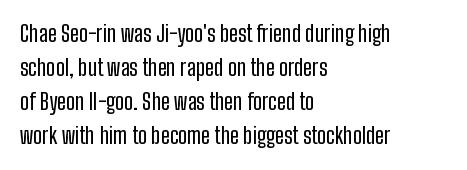
{"italic": "no", "underline": "no", "align": "left", "line_spacing": "normal", "line_spacing_ratio": 1.55, "letter_spacing": "normal", "letter_spacing_em": 0.0, "glyph_px": 22}
